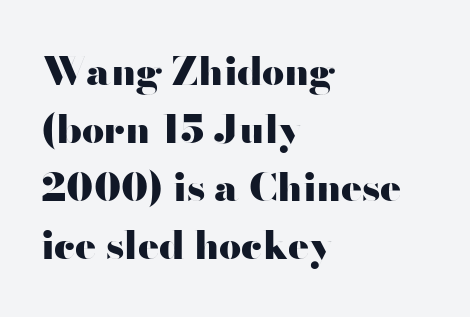
Q: Is the text bold? A: Yes.
Q: Is the text italic (slanted)? A: No, it is upright.
Q: Is the typeface a serif or a sans-serif typeface? A: Serif.
Q: Is the text underlined? A: No.
Q: How is the paragraph aligned? A: Left-aligned.
Q: Is the spacing between letters normal or unusually wide? A: Normal.
Q: Is the spacing between lines tight, normal or loose? A: Normal.
Q: Width (condensed, normal, or wide)? A: Wide.
Q: Stroke contrast? A: High.
Q: x-height? A: Small.
Q: Monospaced? A: No.
